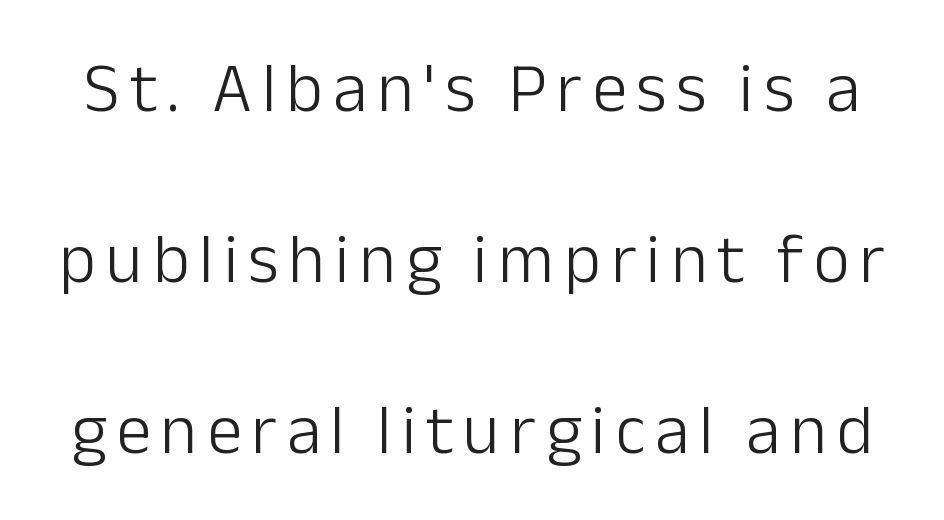
What kind of face is this? One without serifs — a sans. Think of a printed novel: that variable character pitch is what you see here. No word sits above an underline. These lines stand farther apart than default settings would place them. The strokes carry an ordinary text weight at most.
